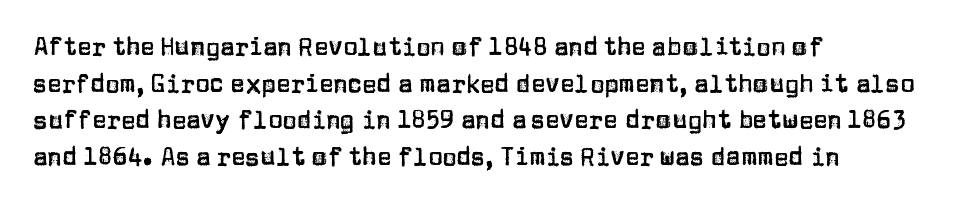
Unlike italic type, these characters show no tilt at all. Glyph-to-glyph distance matches everyday printed text. The line-height multiplier appears to be the usual default. The rag falls on the right side of this text block.
